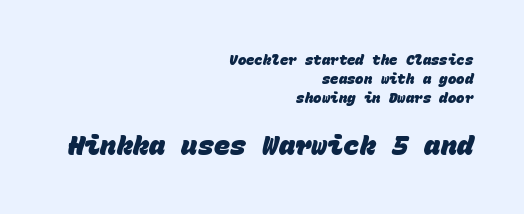
Q: Is the text bold? A: Yes.
Q: Is the text underlined? A: No.
Q: How is the paragraph aligned? A: Right-aligned.
Q: Is the spacing between letters normal or unusually wide? A: Normal.
Q: Is the spacing between lines tight, normal or loose? A: Normal.
Q: Which block of text is set in a larger size, the first (top) or the second (bottom)? A: The second (bottom) one.
